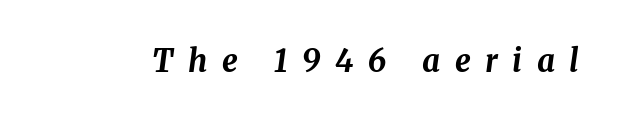
Nobody drew a line under any word here. I'd describe the lettering as bold — thick and assertive. Spacing verdict: proportional, widths tailored to each character. Is the type slanted? Yes — the strokes lean at a clear angle. Honestly, the letter spacing is so wide it's the main thing you notice.
